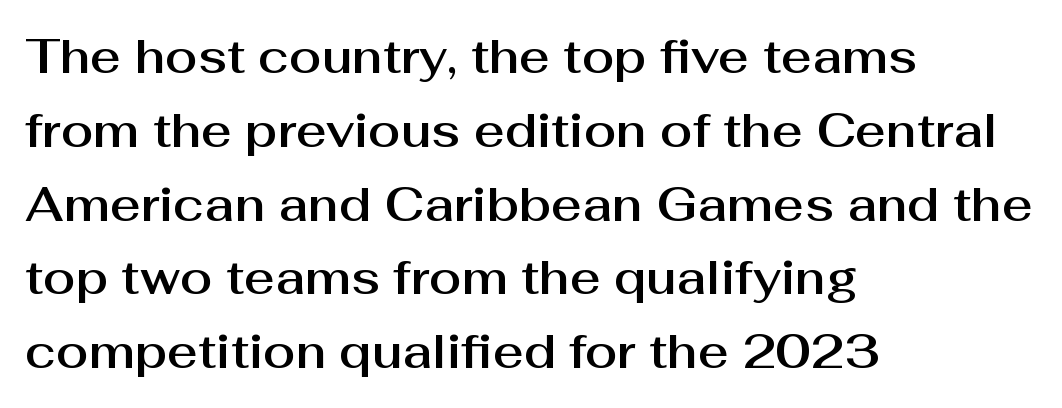
Q: Is the text italic (slanted)? A: No, it is upright.
Q: Is the typeface a serif or a sans-serif typeface? A: Sans-serif.
Q: Is the text underlined? A: No.
Q: How is the paragraph aligned? A: Left-aligned.
Q: Is the spacing between letters normal or unusually wide? A: Normal.
Q: Is the spacing between lines tight, normal or loose? A: Normal.
Q: Width (condensed, normal, or wide)? A: Normal.
Q: Stroke contrast? A: Medium.
Q: x-height? A: Medium.
Q: Monospaced? A: No.
